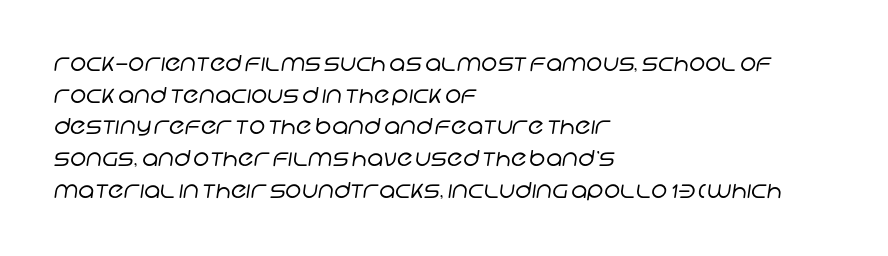
The image shows 22 px text type; set left-aligned, normal line spacing (1.44x), normal letter spacing, not underlined.
